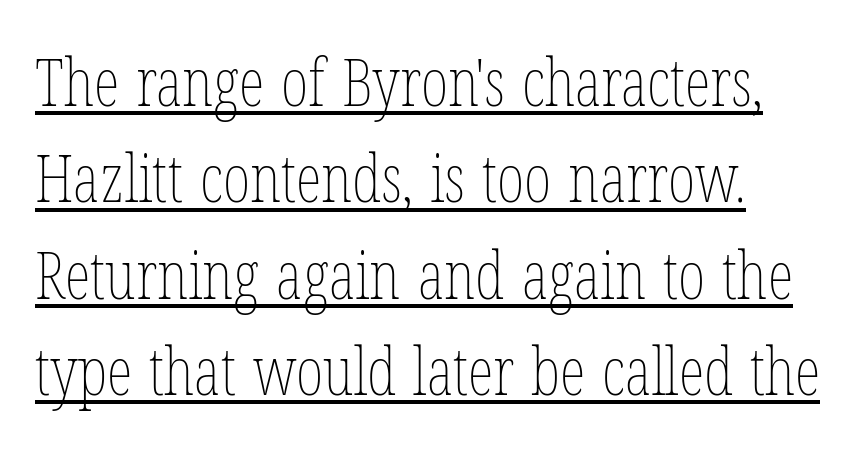
Q: Is the text bold? A: No.
Q: Is the text italic (slanted)? A: No, it is upright.
Q: Is the text underlined? A: Yes.
Q: Is the spacing between letters normal or unusually wide? A: Normal.
Q: Is the spacing between lines tight, normal or loose? A: Normal.
Q: Width (condensed, normal, or wide)? A: Condensed.
Q: Stroke contrast? A: Low.
Q: x-height? A: Medium.
Q: Monospaced? A: No.
